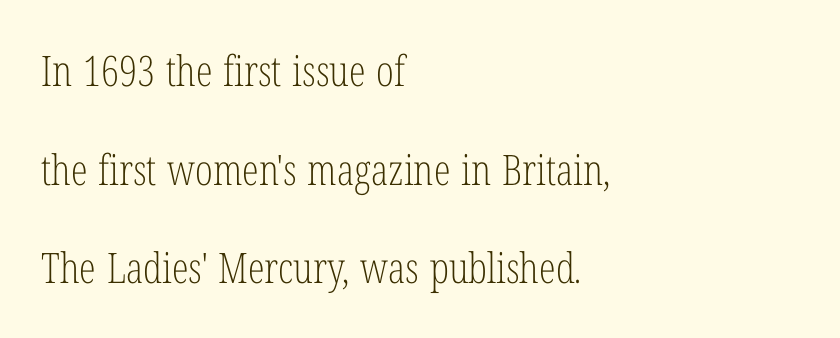
{"serif": "yes", "italic": "no", "bold": "no", "weight": "light", "width": "condensed", "stroke_contrast": "low", "x_height": "medium", "monospaced": "no", "underline": "no", "align": "left", "line_spacing": "loose", "line_spacing_ratio": 2.35, "letter_spacing": "normal", "letter_spacing_em": 0.0, "glyph_px": 42}
